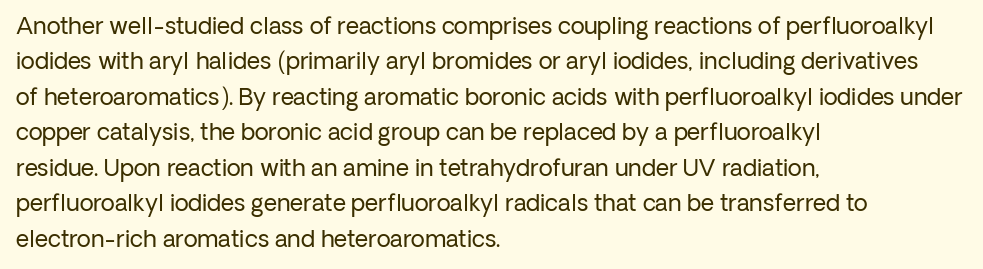
{"italic": "no", "bold": "no", "underline": "no", "align": "left", "line_spacing": "normal", "line_spacing_ratio": 1.54, "letter_spacing": "normal", "letter_spacing_em": 0.0, "glyph_px": 23}
